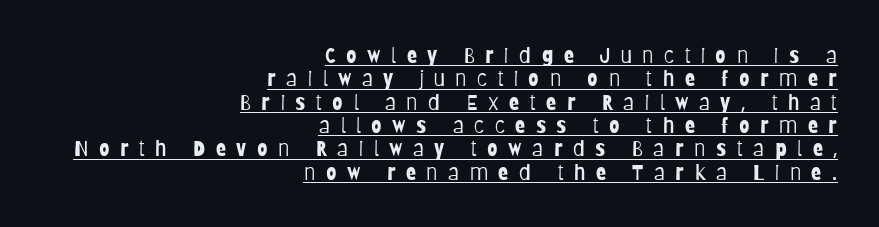
Q: Is the text bold? A: No.
Q: Is the text italic (slanted)? A: No, it is upright.
Q: Is the text underlined? A: Yes.
Q: How is the paragraph aligned? A: Right-aligned.
Q: Is the spacing between letters normal or unusually wide? A: Unusually wide.
Q: Is the spacing between lines tight, normal or loose? A: Tight.
